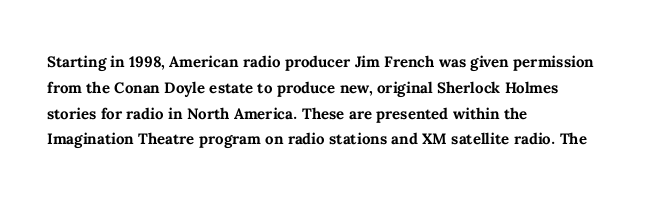
{"italic": "no", "bold": "yes", "underline": "no", "align": "left", "line_spacing": "normal", "line_spacing_ratio": 1.29, "letter_spacing": "normal", "letter_spacing_em": 0.0, "glyph_px": 20}
